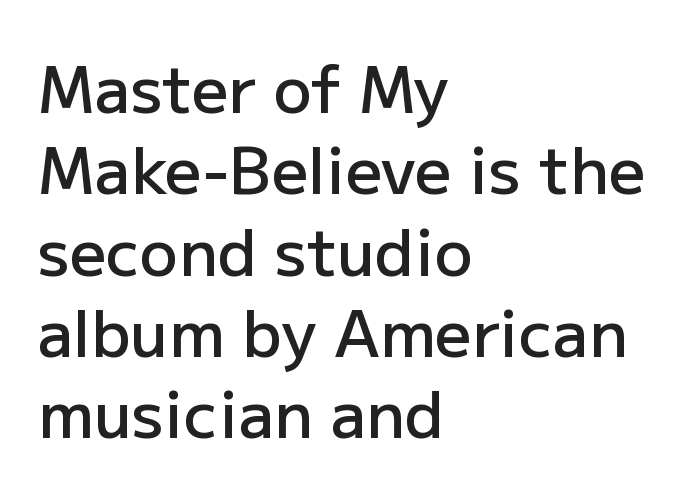
Q: Is the text bold? A: Semi-bold.
Q: Is the text italic (slanted)? A: No, it is upright.
Q: Is the typeface a serif or a sans-serif typeface? A: Sans-serif.
Q: Is the text underlined? A: No.
Q: How is the paragraph aligned? A: Left-aligned.
Q: Is the spacing between letters normal or unusually wide? A: Normal.
Q: Is the spacing between lines tight, normal or loose? A: Normal.
Q: Width (condensed, normal, or wide)? A: Normal.
Q: Stroke contrast? A: Low.
Q: x-height? A: Medium.
Q: Monospaced? A: No.
